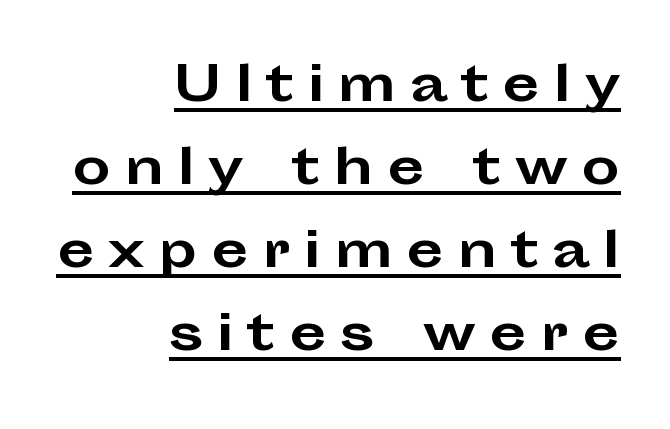
Q: Is the text bold? A: Yes.
Q: Is the text italic (slanted)? A: No, it is upright.
Q: Is the typeface a serif or a sans-serif typeface? A: Sans-serif.
Q: Is the text underlined? A: Yes.
Q: How is the paragraph aligned? A: Right-aligned.
Q: Is the spacing between letters normal or unusually wide? A: Unusually wide.
Q: Width (condensed, normal, or wide)? A: Wide.
Q: Stroke contrast? A: Low.
Q: x-height? A: Medium.
Q: Monospaced? A: No.
